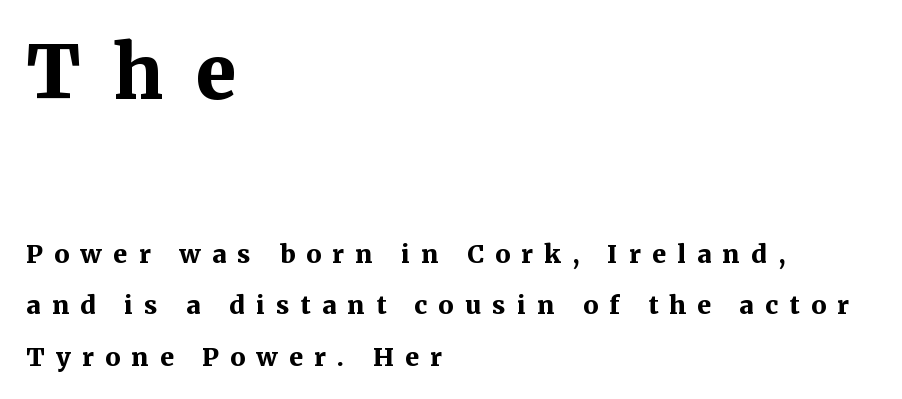
The letters advance in unequal steps, a hallmark of proportional type. Ascenders rise straight up at ninety degrees. Typographic density is high because the face is bold. The typeface chosen for these lines features serifs.
